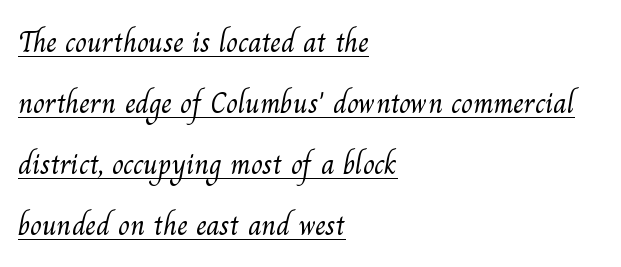
The image shows 30 px light serif type; set left-aligned, loose line spacing (2.03x), normal letter spacing, underlined; medium stroke contrast and a small x-height.
